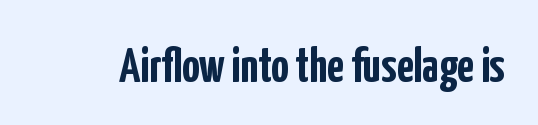
Q: Is the text bold? A: Yes.
Q: Is the text italic (slanted)? A: No, it is upright.
Q: Is the typeface a serif or a sans-serif typeface? A: Sans-serif.
Q: Is the text underlined? A: No.
Q: Is the spacing between letters normal or unusually wide? A: Normal.
Q: Width (condensed, normal, or wide)? A: Condensed.
Q: Stroke contrast? A: Low.
Q: x-height? A: Medium.
Q: Monospaced? A: No.
